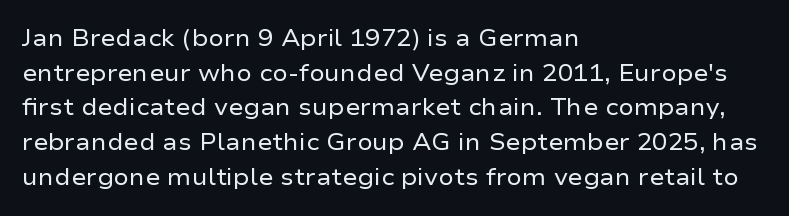
The image shows 23 px text type, upright; set left-aligned, normal line spacing (1.51x), normal letter spacing, not underlined.
